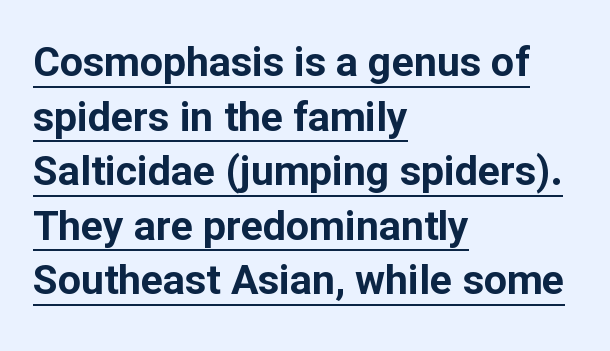
{"serif": "no", "italic": "no", "bold": "yes", "weight": "bold", "width": "normal", "stroke_contrast": "low", "x_height": "medium", "monospaced": "no", "underline": "yes", "align": "left", "line_spacing": "normal", "line_spacing_ratio": 1.33, "letter_spacing": "normal", "letter_spacing_em": 0.0, "glyph_px": 41}
